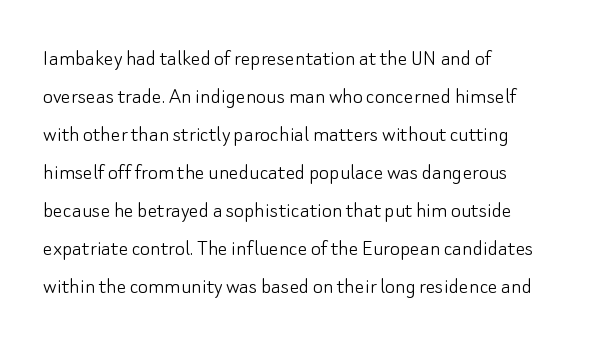
Caption: standard tracking, unaltered. How would I describe the line gaps? Plain and ordinary. Notice how the stems are strictly vertical — no italics here. The typeface has the unassuming heft of standard copy or less. The lines are quadded left.
